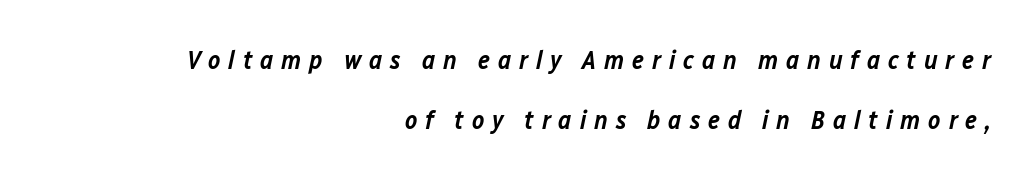
The image shows 26 px text type, italic (leaning right); set right-aligned, loose line spacing (2.29x), unusually wide letter spacing (+0.3 em), not underlined.
